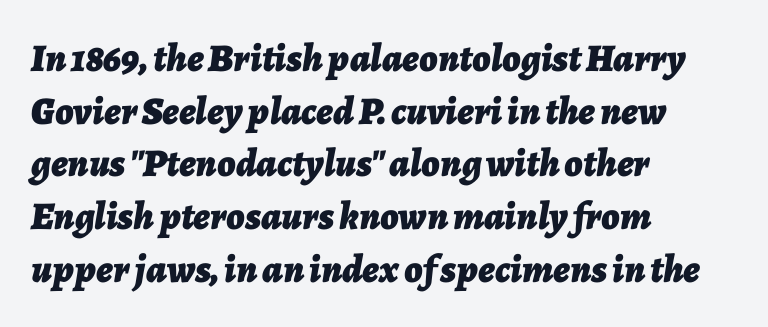
{"italic": "yes", "lean": "right", "slant_degrees": 7, "bold": "yes", "weight": "bold", "width": "normal", "stroke_contrast": "low", "x_height": "medium", "monospaced": "no", "underline": "no", "align": "left", "line_spacing": "normal", "line_spacing_ratio": 1.35, "letter_spacing": "normal", "letter_spacing_em": 0.0, "glyph_px": 39}
